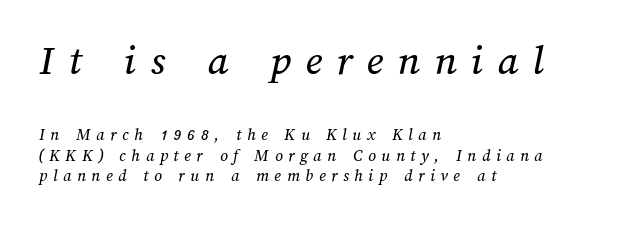
The image shows 43 px text type; set left-aligned, line spacing 1.22x, unusually wide letter spacing (+0.33 em), not underlined; the first (top) block is 2.53x larger; medium stroke contrast and a medium x-height.
